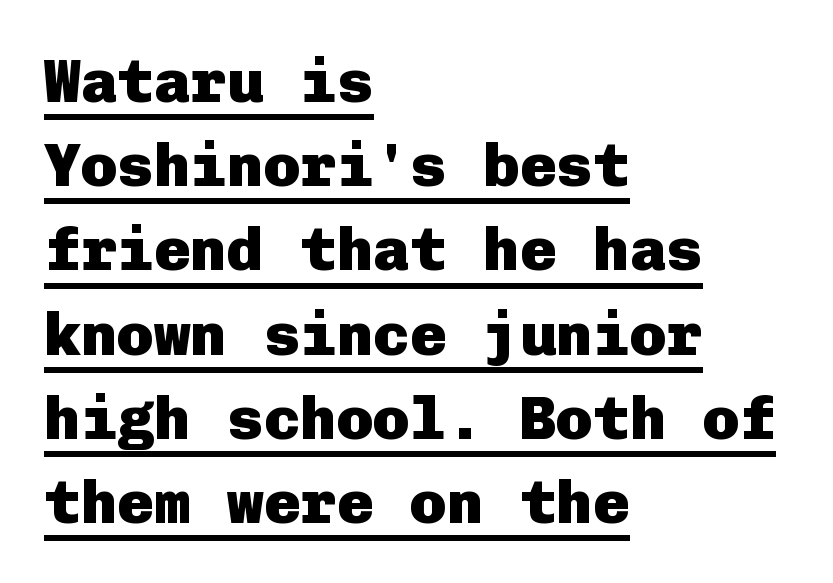
The words here are underlined. The text block is weighted toward the left margin, trailing off unevenly rightward. The block of text has a typical density, with ordinary space between rows. No italicization has been applied; the sample stays upright. The letters sit at their default tracking, neither squeezed nor spread. The rendering uses a bold face; every stroke is thick and dark.
